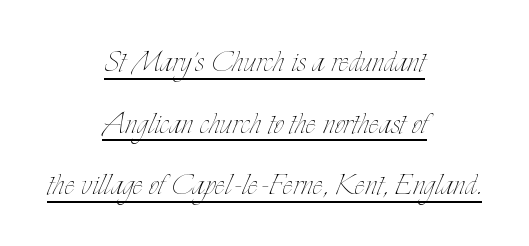
Standard letterfit; no display-style spreading of the glyphs. The passage shown stacks its lines at a standard gap. The face used here appears with an underline applied.
